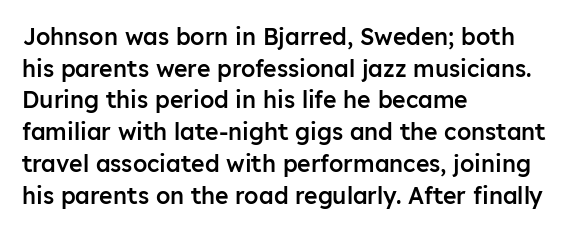
How would I describe the line gaps? Plain and ordinary. A fair bit of extra ink — the face is semibold, not bold. Check the space under the baseline: it is left empty. Style check: upright.
